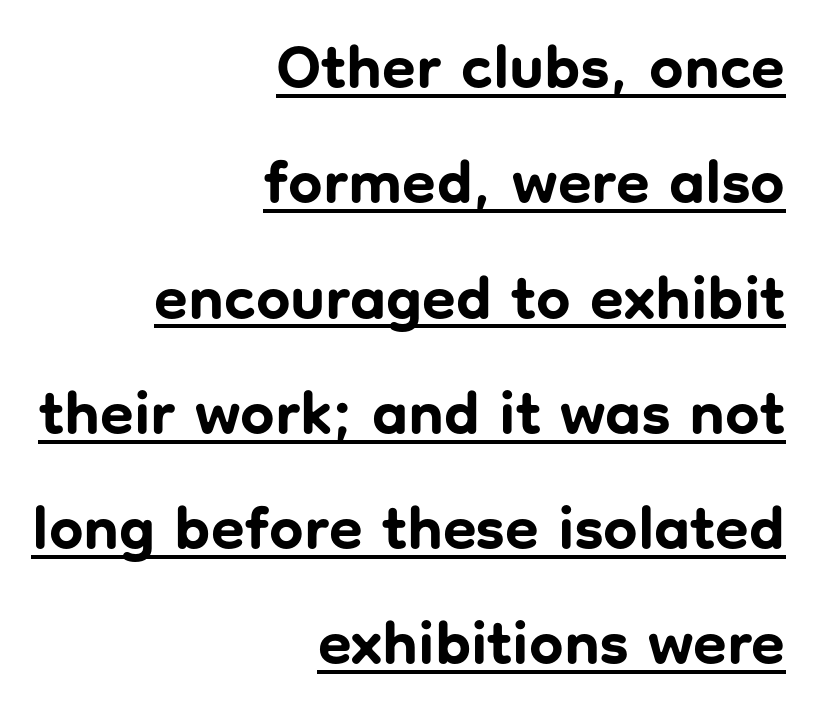
The image shows 61 px bold sans-serif type, upright; set right-aligned, line spacing 1.89x, normal letter spacing, underlined; low stroke contrast and a medium x-height.
